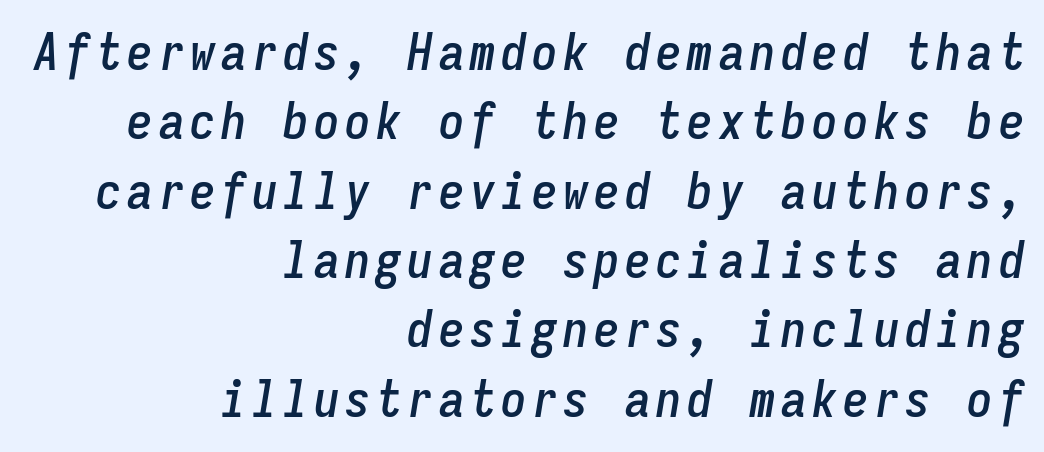
The passage is arranged like a letterhead date or caption credit — flush right. Designer's note — italics engaged. Rule under the text: the space is simply empty. The face used here is monospaced, like something from a code editor. Leading: standard.
